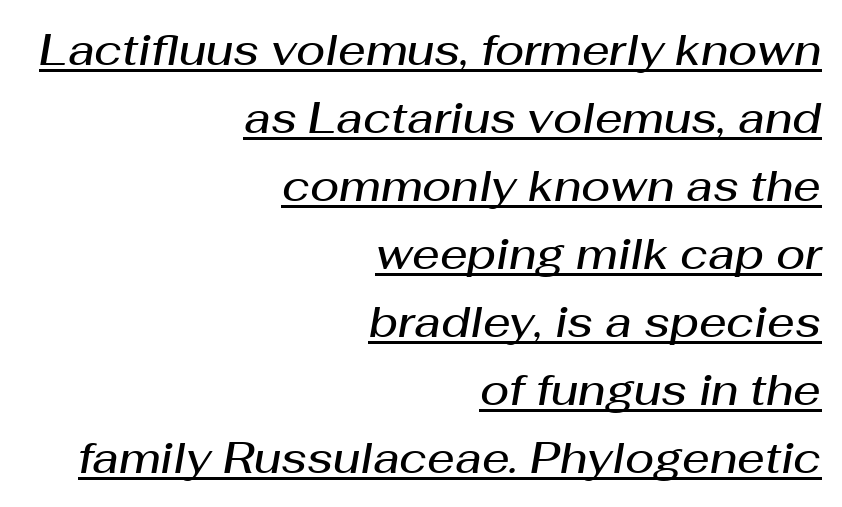
The image shows 43 px semibold type, italic (leaning right); set right-aligned, normal line spacing (1.58x), normal letter spacing, underlined; medium stroke contrast and a medium x-height.
